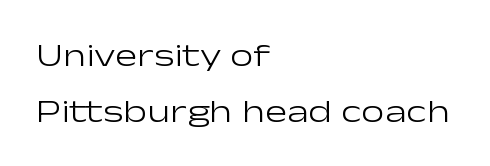
{"serif": "no", "italic": "no", "bold": "no", "weight": "light", "width": "wide", "stroke_contrast": "low", "x_height": "medium", "monospaced": "no", "underline": "no", "align": "left", "line_spacing": "normal", "line_spacing_ratio": 1.7, "letter_spacing": "normal", "letter_spacing_em": 0.0, "glyph_px": 33}
